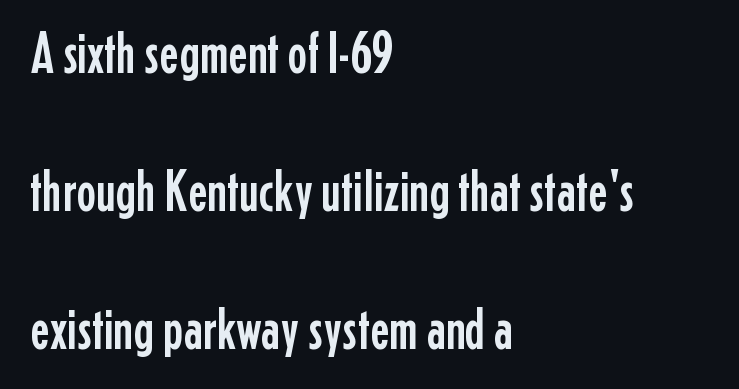
The image shows 59 px condensed sans-serif type, upright; set left-aligned, loose line spacing (2.34x), normal letter spacing, not underlined; low stroke contrast and a medium x-height.
